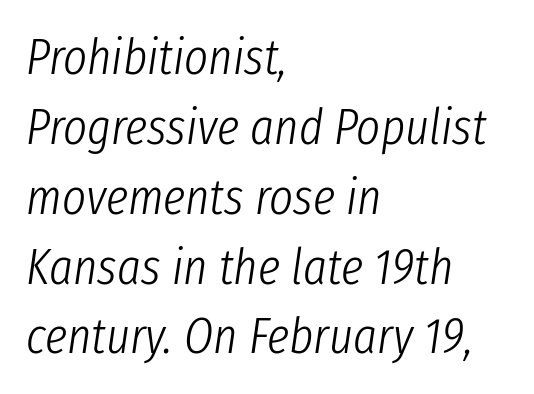
Q: Is the text bold? A: No.
Q: Is the text italic (slanted)? A: Yes, it leans right by about 8 degrees.
Q: Is the text underlined? A: No.
Q: How is the paragraph aligned? A: Left-aligned.
Q: Is the spacing between letters normal or unusually wide? A: Normal.
Q: Is the spacing between lines tight, normal or loose? A: Normal.
Q: Width (condensed, normal, or wide)? A: Condensed.
Q: Stroke contrast? A: Low.
Q: x-height? A: Medium.
Q: Monospaced? A: No.
